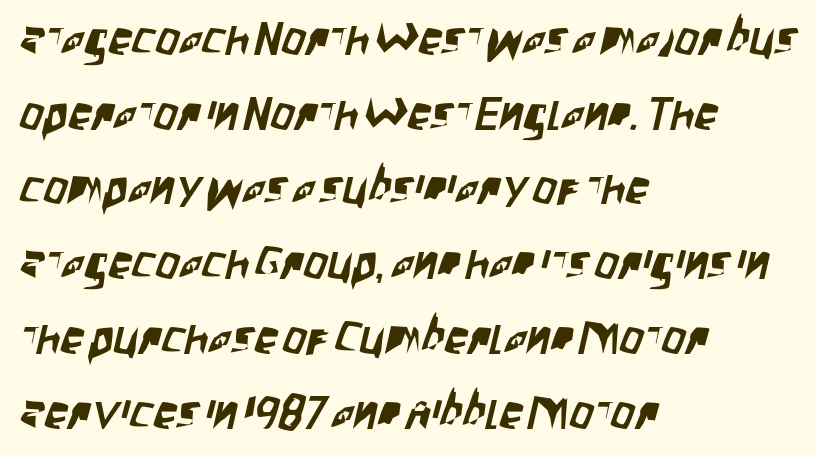
The image shows 47 px condensed sans-serif type; set left-aligned, normal line spacing (1.59x), normal letter spacing, not underlined; low stroke contrast and a large x-height.
